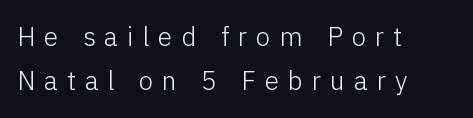
{"italic": "no", "bold": "no", "underline": "no", "align": "left", "line_spacing": "normal", "line_spacing_ratio": 1.69, "letter_spacing": "wide", "letter_spacing_em": 0.35, "glyph_px": 26}
